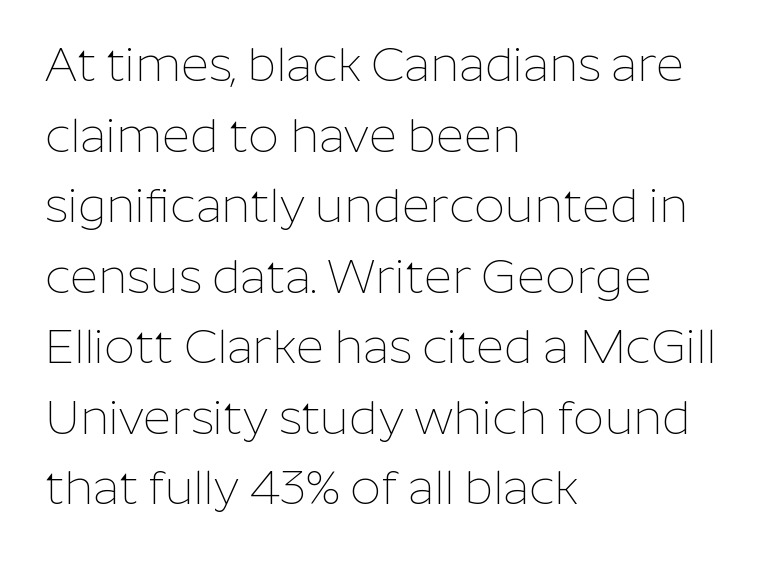
Q: Is the text bold? A: No.
Q: Is the text italic (slanted)? A: No, it is upright.
Q: Is the typeface a serif or a sans-serif typeface? A: Sans-serif.
Q: Is the text underlined? A: No.
Q: How is the paragraph aligned? A: Left-aligned.
Q: Is the spacing between letters normal or unusually wide? A: Normal.
Q: Is the spacing between lines tight, normal or loose? A: Normal.
Q: Width (condensed, normal, or wide)? A: Normal.
Q: Stroke contrast? A: Low.
Q: x-height? A: Medium.
Q: Monospaced? A: No.
